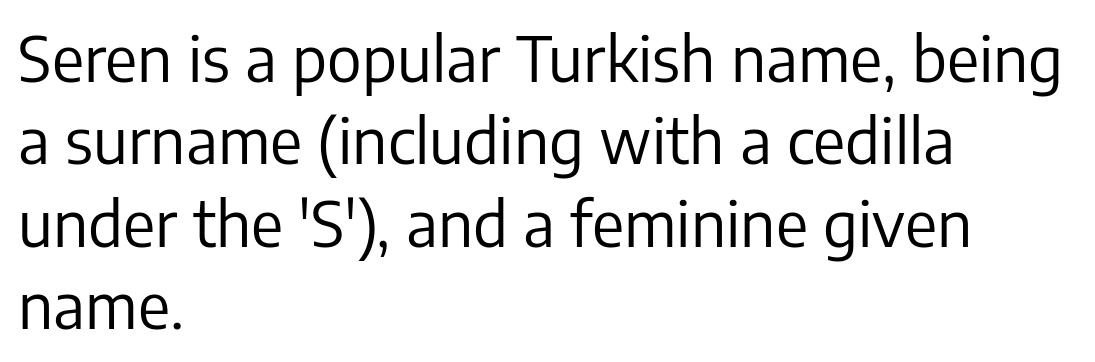
{"serif": "no", "italic": "no", "bold": "no", "weight": "regular", "width": "normal", "stroke_contrast": "low", "x_height": "medium", "monospaced": "no", "underline": "no", "align": "left", "line_spacing": "normal", "line_spacing_ratio": 1.33, "letter_spacing": "normal", "letter_spacing_em": 0.0, "glyph_px": 62}
